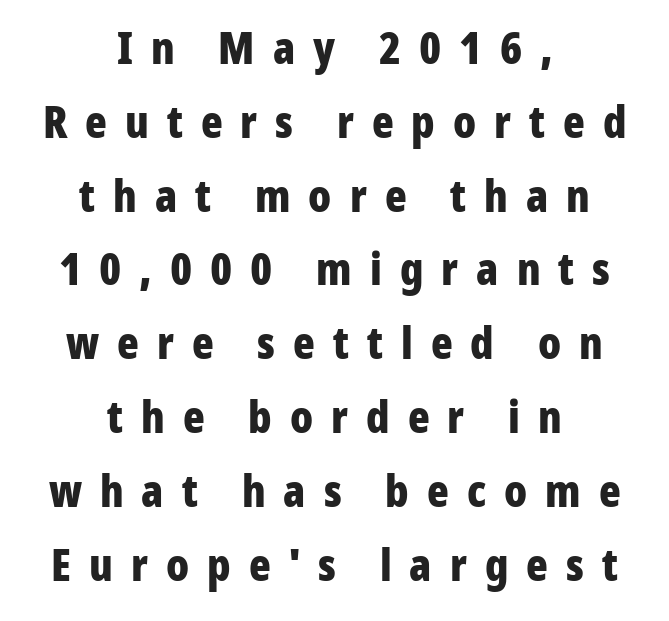
The image shows 45 px bold, condensed sans-serif type, upright; set centered, normal line spacing (1.64x), unusually wide letter spacing (+0.4 em), not underlined; low stroke contrast and a medium x-height.
